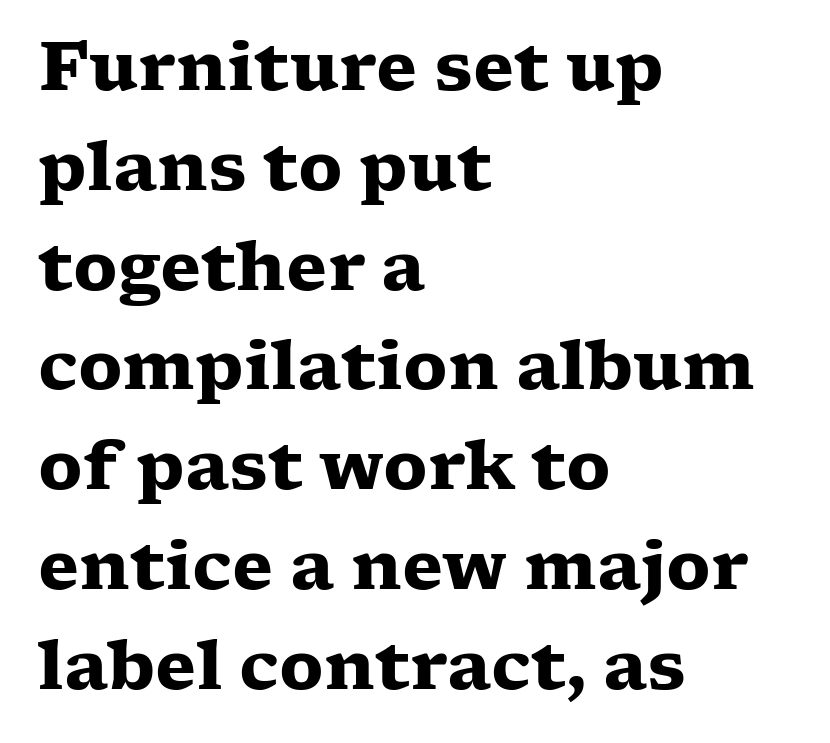
Heavy-handed strokes throughout: this text is bold. What kind of face is this? One with serifs. Words appear dense and cohesive because spacing is normal. Do the characters align in a grid? No, the font is proportional. The text block is weighted toward the left margin, trailing off unevenly rightward. Compared with typical paragraphs, the rows here are spaced about the same.
